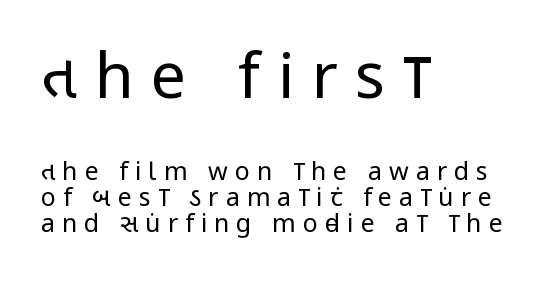
Q: Is the text bold? A: No.
Q: Is the text italic (slanted)? A: No, it is upright.
Q: Is the typeface a serif or a sans-serif typeface? A: Sans-serif.
Q: Is the text underlined? A: No.
Q: How is the paragraph aligned? A: Left-aligned.
Q: Is the spacing between letters normal or unusually wide? A: Unusually wide.
Q: Is the spacing between lines tight, normal or loose? A: Tight.
Q: Which block of text is set in a larger size, the first (top) or the second (bottom)? A: The first (top) one.
Q: Width (condensed, normal, or wide)? A: Condensed.
Q: Stroke contrast? A: Low.
Q: x-height? A: Large.
Q: Monospaced? A: No.
